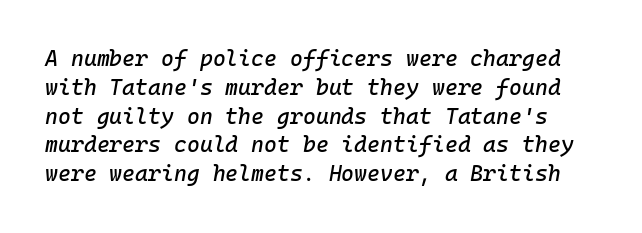
{"italic": "yes", "lean": "right", "slant_degrees": 10, "underline": "no", "line_spacing": "normal", "line_spacing_ratio": 1.31, "letter_spacing": "normal", "letter_spacing_em": 0.0, "glyph_px": 22}
